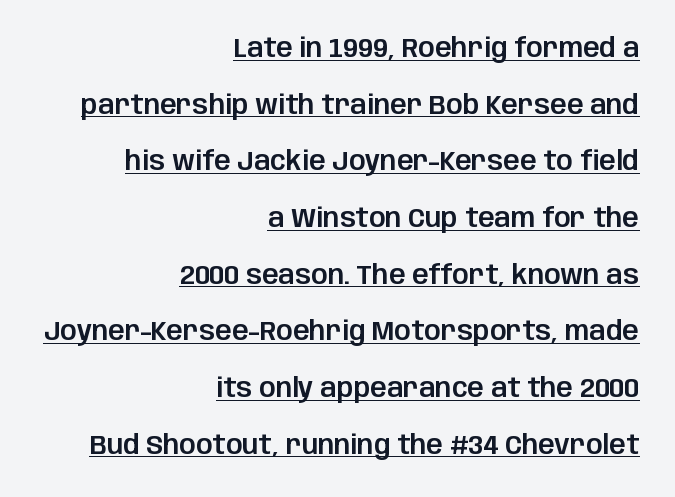
Q: Is the text italic (slanted)? A: No, it is upright.
Q: Is the text underlined? A: Yes.
Q: How is the paragraph aligned? A: Right-aligned.
Q: Is the spacing between letters normal or unusually wide? A: Normal.
Q: Is the spacing between lines tight, normal or loose? A: Loose.
